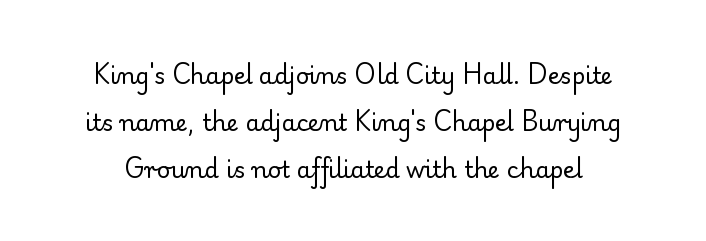
Q: Is the text bold? A: No.
Q: Is the text italic (slanted)? A: No, it is upright.
Q: Is the text underlined? A: No.
Q: Is the spacing between letters normal or unusually wide? A: Normal.
Q: Is the spacing between lines tight, normal or loose? A: Loose.
